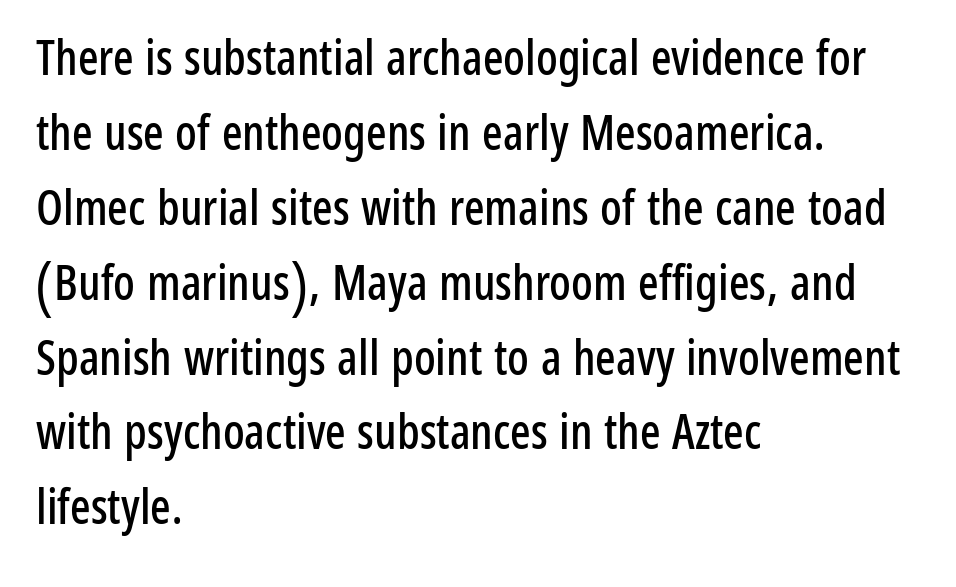
Q: Is the text italic (slanted)? A: No, it is upright.
Q: Is the typeface a serif or a sans-serif typeface? A: Sans-serif.
Q: Is the text underlined? A: No.
Q: How is the paragraph aligned? A: Left-aligned.
Q: Is the spacing between letters normal or unusually wide? A: Normal.
Q: Is the spacing between lines tight, normal or loose? A: Normal.
Q: Width (condensed, normal, or wide)? A: Condensed.
Q: Stroke contrast? A: Low.
Q: x-height? A: Medium.
Q: Monospaced? A: No.
